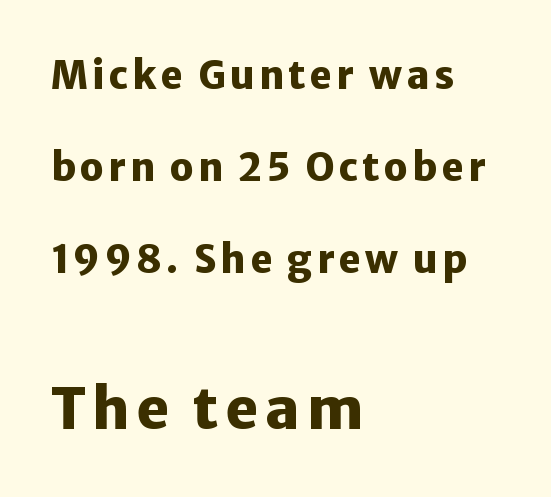
Q: Is the text bold? A: Yes.
Q: Is the text italic (slanted)? A: No, it is upright.
Q: Is the typeface a serif or a sans-serif typeface? A: Sans-serif.
Q: Is the text underlined? A: No.
Q: How is the paragraph aligned? A: Left-aligned.
Q: Is the spacing between lines tight, normal or loose? A: Loose.
Q: Which block of text is set in a larger size, the first (top) or the second (bottom)? A: The second (bottom) one.
Q: Width (condensed, normal, or wide)? A: Normal.
Q: Stroke contrast? A: Low.
Q: x-height? A: Medium.
Q: Monospaced? A: No.
